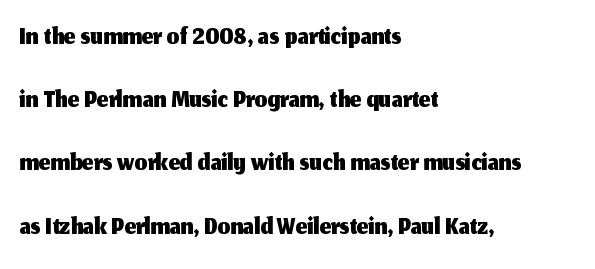
Spacing verdict: proportional, widths tailored to each character. Italic? Not at all — the glyphs are vertical. Nothing unusual about the tracking: characters are spaced as the font intends. The leading is moderate, giving the passage an even texture. Descender tails drop into unmarked territory. The glyphs in this specimen are sans serif.
